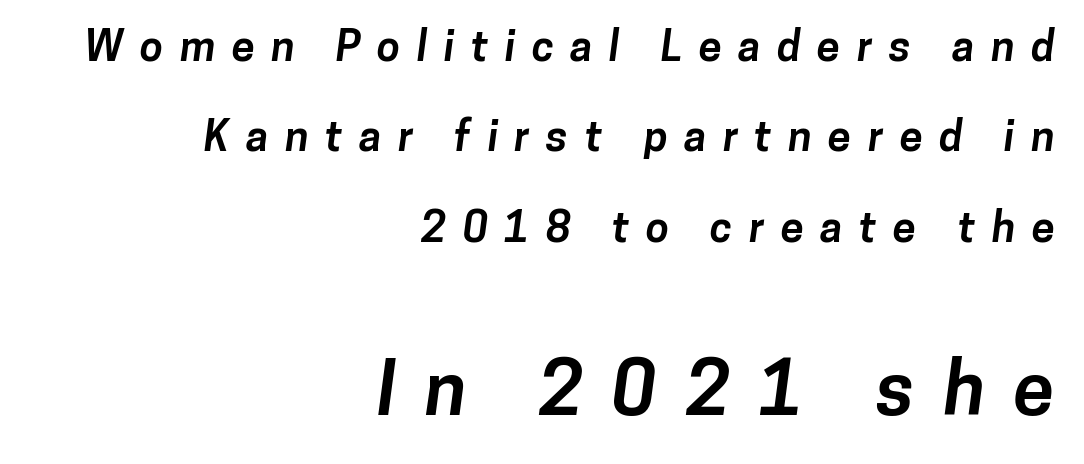
Q: Is the text bold? A: Yes.
Q: Is the typeface a serif or a sans-serif typeface? A: Sans-serif.
Q: Is the text underlined? A: No.
Q: How is the paragraph aligned? A: Right-aligned.
Q: Is the spacing between letters normal or unusually wide? A: Unusually wide.
Q: Is the spacing between lines tight, normal or loose? A: Loose.
Q: Which block of text is set in a larger size, the first (top) or the second (bottom)? A: The second (bottom) one.
Q: Width (condensed, normal, or wide)? A: Normal.
Q: Stroke contrast? A: Low.
Q: x-height? A: Medium.
Q: Monospaced? A: No.
